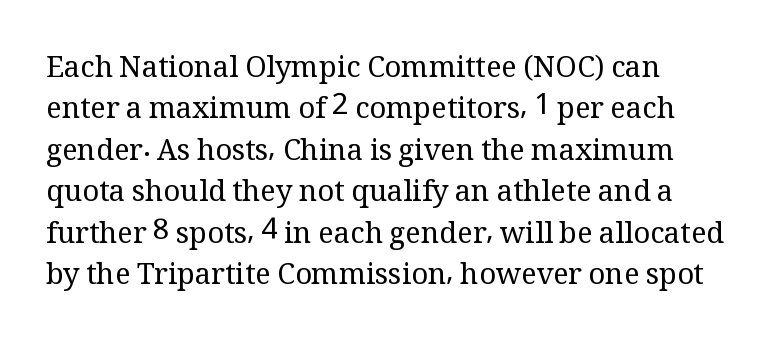
Q: Is the text bold? A: No.
Q: Is the text italic (slanted)? A: No, it is upright.
Q: Is the typeface a serif or a sans-serif typeface? A: Serif.
Q: Is the text underlined? A: No.
Q: How is the paragraph aligned? A: Left-aligned.
Q: Is the spacing between letters normal or unusually wide? A: Normal.
Q: Is the spacing between lines tight, normal or loose? A: Normal.
Q: Width (condensed, normal, or wide)? A: Normal.
Q: Stroke contrast? A: Medium.
Q: x-height? A: Medium.
Q: Monospaced? A: No.
